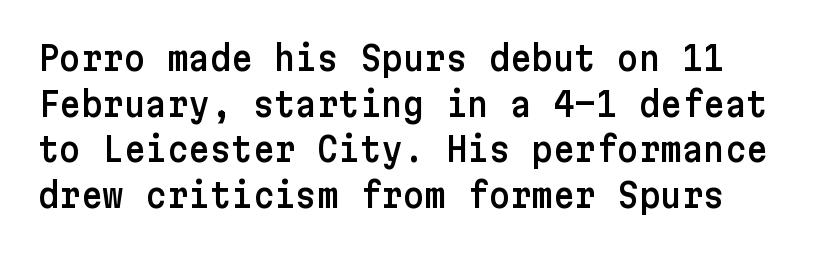
Q: Is the text italic (slanted)? A: No, it is upright.
Q: Is the typeface a serif or a sans-serif typeface? A: Sans-serif.
Q: Is the text underlined? A: No.
Q: Is the spacing between letters normal or unusually wide? A: Normal.
Q: Is the spacing between lines tight, normal or loose? A: Normal.
Q: Width (condensed, normal, or wide)? A: Normal.
Q: Stroke contrast? A: Low.
Q: x-height? A: Medium.
